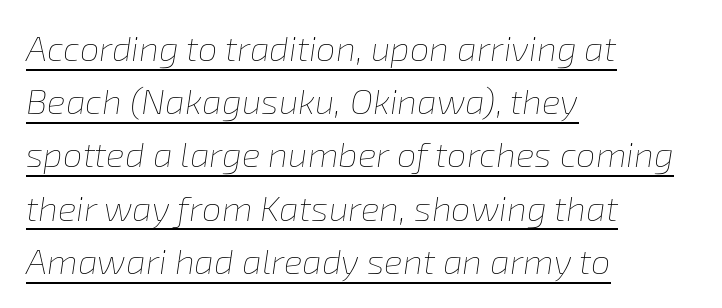
Spacing verdict: proportional, widths tailored to each character. The letterforms sit shoulder to shoulder at normal distance. Left-aligned paragraph, ragged on the right. Does a line run under the words? Yes, clearly.
